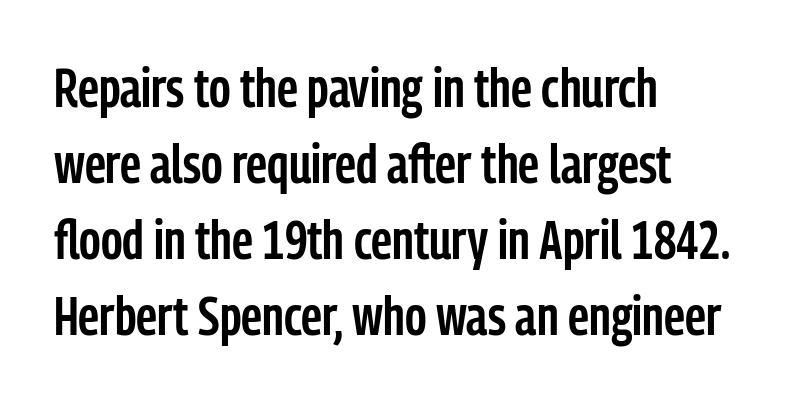
Q: Is the text bold? A: Semi-bold.
Q: Is the text italic (slanted)? A: No, it is upright.
Q: Is the typeface a serif or a sans-serif typeface? A: Sans-serif.
Q: Is the text underlined? A: No.
Q: How is the paragraph aligned? A: Left-aligned.
Q: Is the spacing between letters normal or unusually wide? A: Normal.
Q: Is the spacing between lines tight, normal or loose? A: Normal.
Q: Width (condensed, normal, or wide)? A: Condensed.
Q: Stroke contrast? A: Low.
Q: x-height? A: Medium.
Q: Monospaced? A: No.
